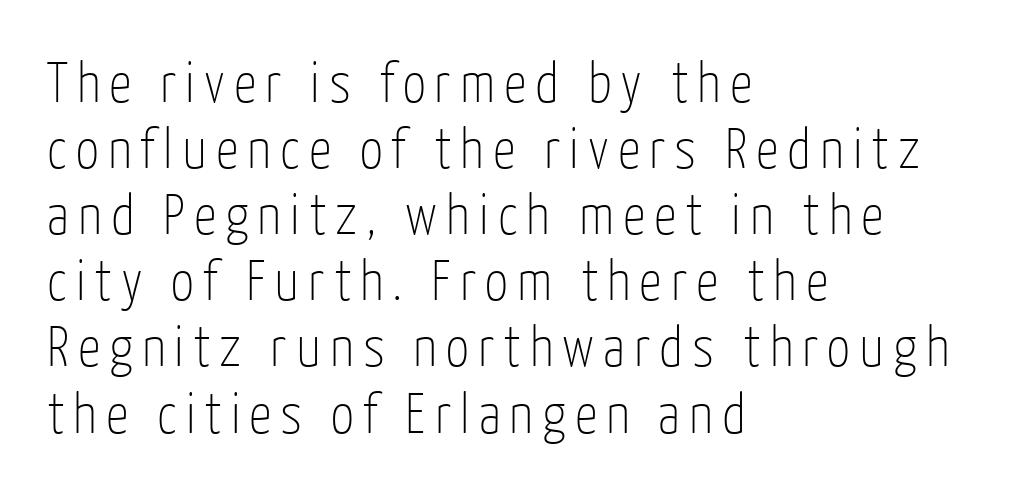
Think of a printed novel: that variable character pitch is what you see here. Alignment: flush left. Weight: not bold — regular or lighter. The letters carry no serifs — their stems end cleanly without finishing strokes. This rendering features lettering with no underline.
